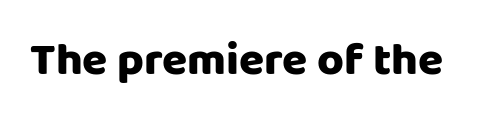
The image shows 46 px sans-serif type, upright; set normal letter spacing, not underlined; low stroke contrast and a large x-height.
